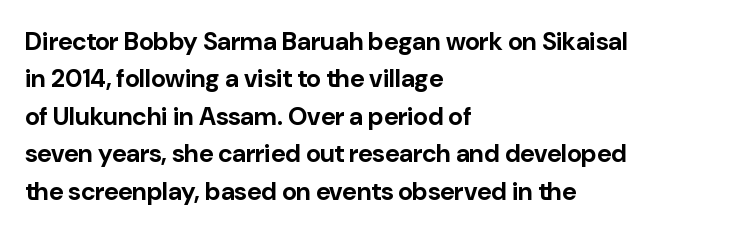
{"italic": "no", "bold": "yes", "underline": "no", "align": "left", "line_spacing": "normal", "line_spacing_ratio": 1.5, "letter_spacing": "normal", "letter_spacing_em": 0.0, "glyph_px": 25}
